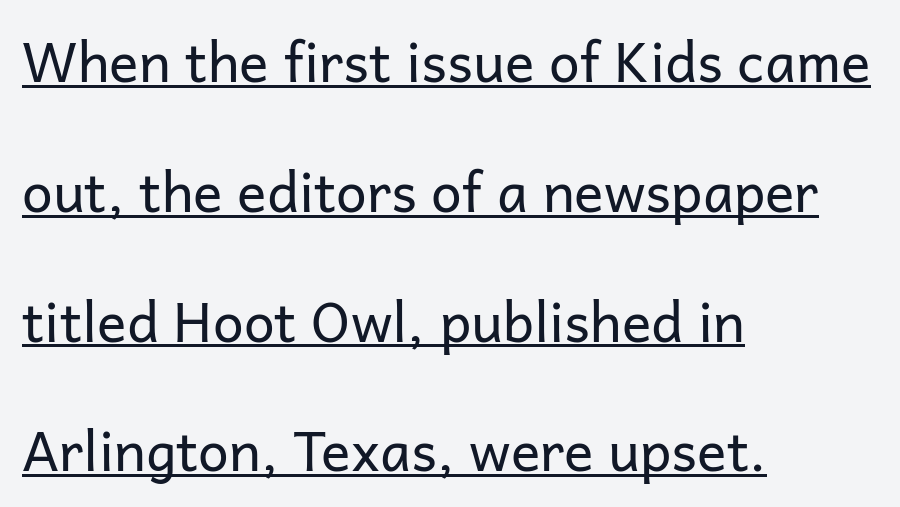
Q: Is the text bold? A: No.
Q: Is the text italic (slanted)? A: No, it is upright.
Q: Is the typeface a serif or a sans-serif typeface? A: Sans-serif.
Q: Is the text underlined? A: Yes.
Q: How is the paragraph aligned? A: Left-aligned.
Q: Is the spacing between letters normal or unusually wide? A: Normal.
Q: Is the spacing between lines tight, normal or loose? A: Loose.
Q: Width (condensed, normal, or wide)? A: Normal.
Q: Stroke contrast? A: Low.
Q: x-height? A: Medium.
Q: Monospaced? A: No.
